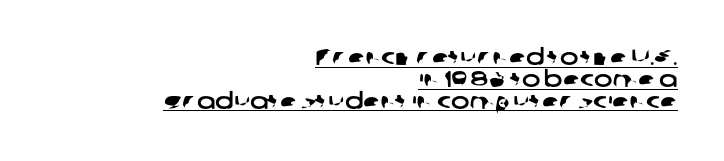
{"underline": "yes", "align": "right", "line_spacing": "tight", "line_spacing_ratio": 0.99, "letter_spacing": "normal", "letter_spacing_em": 0.0, "glyph_px": 22}
